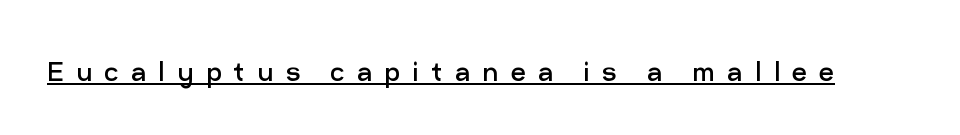
Q: Is the text bold? A: No.
Q: Is the text italic (slanted)? A: No, it is upright.
Q: Is the typeface a serif or a sans-serif typeface? A: Sans-serif.
Q: Is the text underlined? A: Yes.
Q: Is the spacing between letters normal or unusually wide? A: Unusually wide.
Q: Width (condensed, normal, or wide)? A: Normal.
Q: Stroke contrast? A: Low.
Q: x-height? A: Medium.
Q: Monospaced? A: No.
